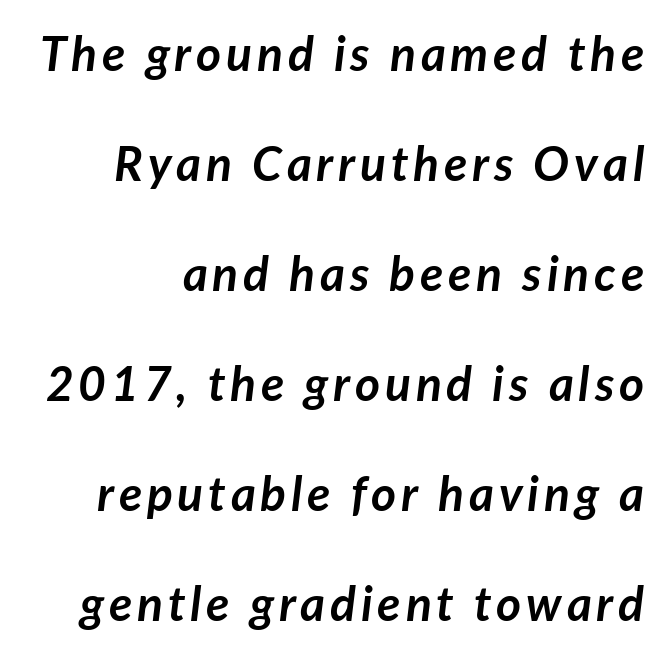
{"italic": "yes", "lean": "right", "slant_degrees": 7, "bold": "yes", "weight": "semibold", "width": "normal", "stroke_contrast": "low", "x_height": "medium", "monospaced": "no", "underline": "no", "line_spacing": "loose", "line_spacing_ratio": 2.29, "glyph_px": 48}
